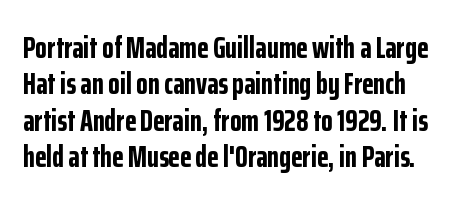
{"serif": "no", "italic": "no", "bold": "yes", "weight": "bold", "width": "condensed", "stroke_contrast": "low", "x_height": "medium", "monospaced": "no", "underline": "no", "line_spacing_ratio": 1.21, "letter_spacing": "normal", "letter_spacing_em": 0.0, "glyph_px": 30}
